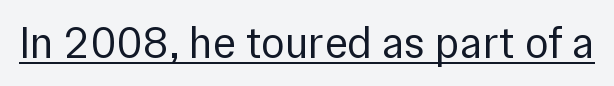
The image shows 44 px regular-weight sans-serif type, upright; set normal letter spacing, underlined; a medium x-height.
